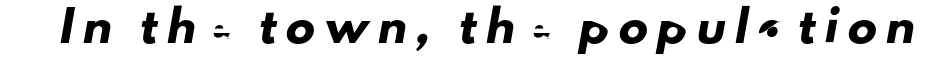
Q: Is the typeface a serif or a sans-serif typeface? A: Sans-serif.
Q: Is the text underlined? A: No.
Q: Is the spacing between letters normal or unusually wide? A: Unusually wide.
Q: Width (condensed, normal, or wide)? A: Normal.
Q: Stroke contrast? A: Low.
Q: x-height? A: Small.
Q: Monospaced? A: No.
